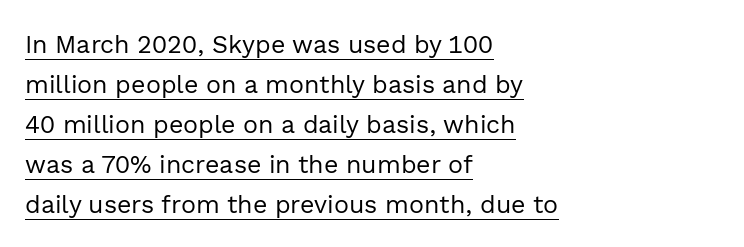
{"italic": "no", "bold": "no", "underline": "yes", "align": "left", "line_spacing": "normal", "line_spacing_ratio": 1.6, "letter_spacing": "normal", "letter_spacing_em": 0.0, "glyph_px": 25}
